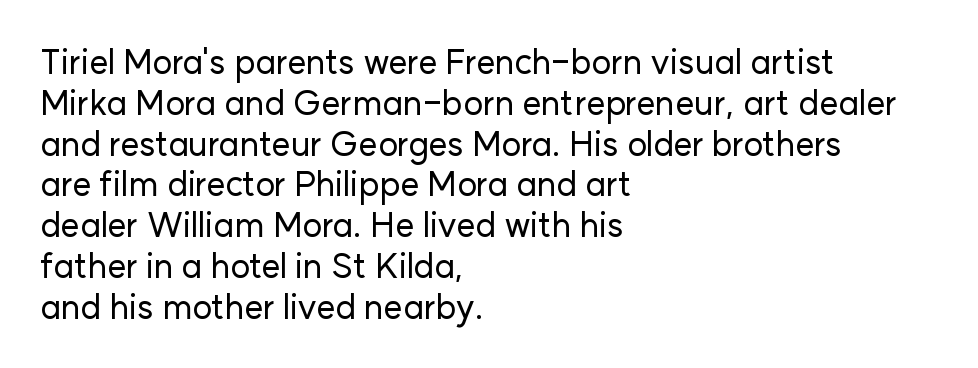
Q: Is the text italic (slanted)? A: No, it is upright.
Q: Is the typeface a serif or a sans-serif typeface? A: Sans-serif.
Q: Is the text underlined? A: No.
Q: How is the paragraph aligned? A: Left-aligned.
Q: Is the spacing between letters normal or unusually wide? A: Normal.
Q: Width (condensed, normal, or wide)? A: Normal.
Q: Stroke contrast? A: Low.
Q: x-height? A: Medium.
Q: Monospaced? A: No.
